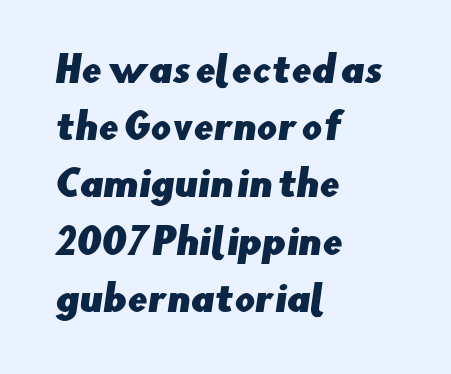
Q: Is the typeface a serif or a sans-serif typeface? A: Sans-serif.
Q: Is the text underlined? A: No.
Q: How is the paragraph aligned? A: Left-aligned.
Q: Is the spacing between letters normal or unusually wide? A: Normal.
Q: Is the spacing between lines tight, normal or loose? A: Normal.
Q: Width (condensed, normal, or wide)? A: Normal.
Q: Stroke contrast? A: Low.
Q: x-height? A: Small.
Q: Monospaced? A: No.
